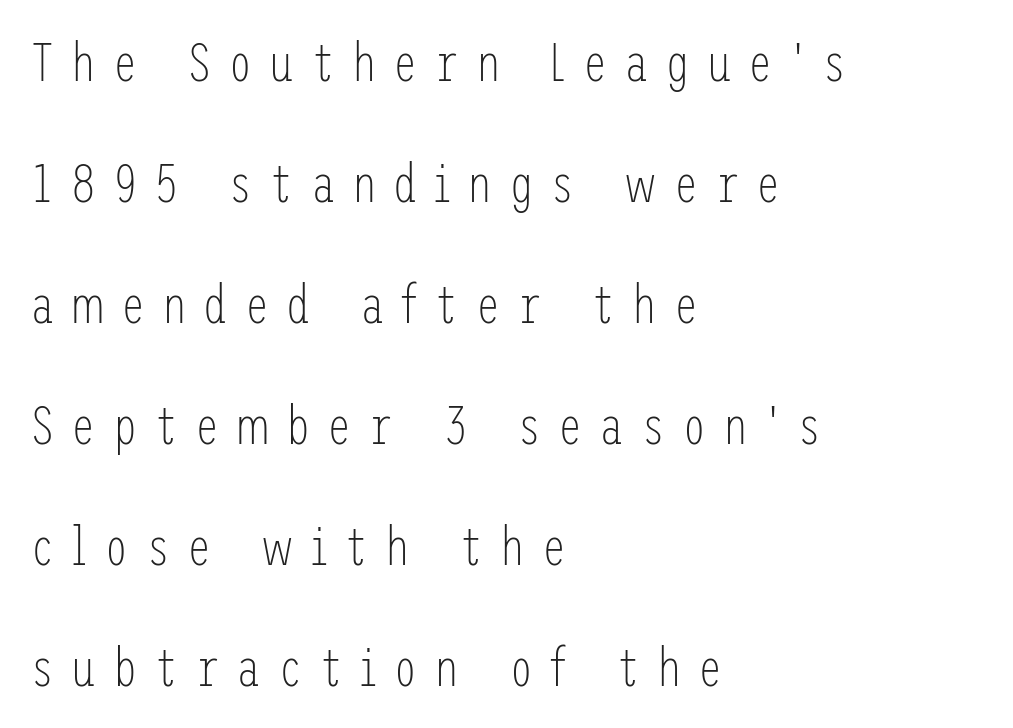
Q: Is the text bold? A: No.
Q: Is the text italic (slanted)? A: No, it is upright.
Q: Is the typeface a serif or a sans-serif typeface? A: Sans-serif.
Q: Is the text underlined? A: No.
Q: How is the paragraph aligned? A: Left-aligned.
Q: Is the spacing between letters normal or unusually wide? A: Unusually wide.
Q: Is the spacing between lines tight, normal or loose? A: Loose.
Q: Width (condensed, normal, or wide)? A: Condensed.
Q: Stroke contrast? A: Low.
Q: x-height? A: Medium.
